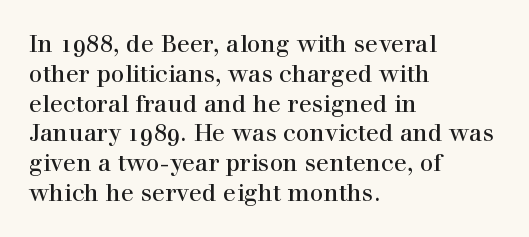
The image shows 24 px text type, upright; set left-aligned, line spacing 1.24x, normal letter spacing, not underlined.
